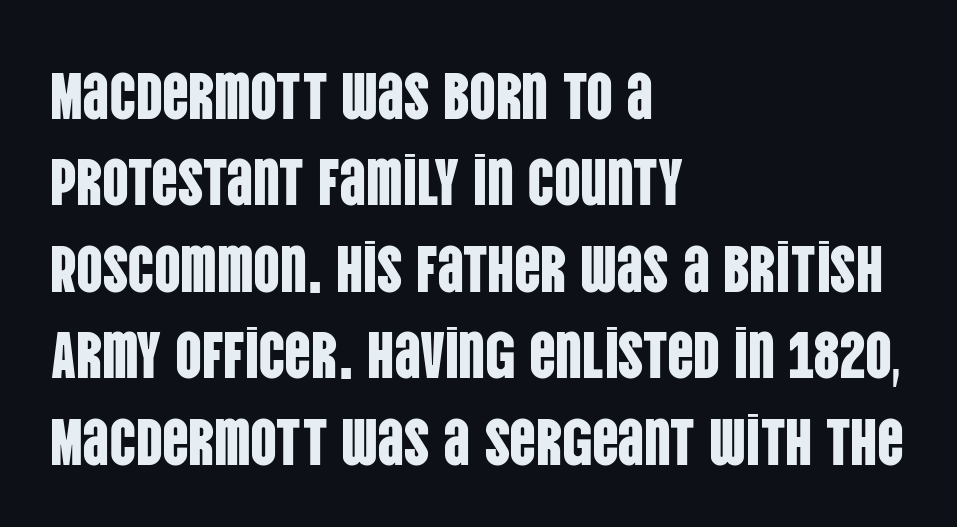
The image shows 66 px condensed sans-serif type, upright; set left-aligned, normal line spacing (1.31x), normal letter spacing, not underlined; low stroke contrast and a large x-height.
